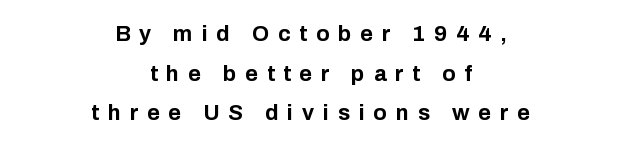
The image shows 22 px bold type, upright; set centered, line spacing 1.8x, unusually wide letter spacing (+0.4 em), not underlined.
